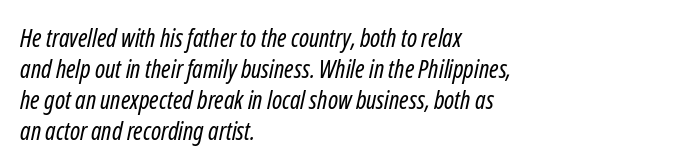
Q: Is the text bold? A: No.
Q: Is the text italic (slanted)? A: Yes, it leans right by about 12 degrees.
Q: Is the text underlined? A: No.
Q: How is the paragraph aligned? A: Left-aligned.
Q: Is the spacing between letters normal or unusually wide? A: Normal.
